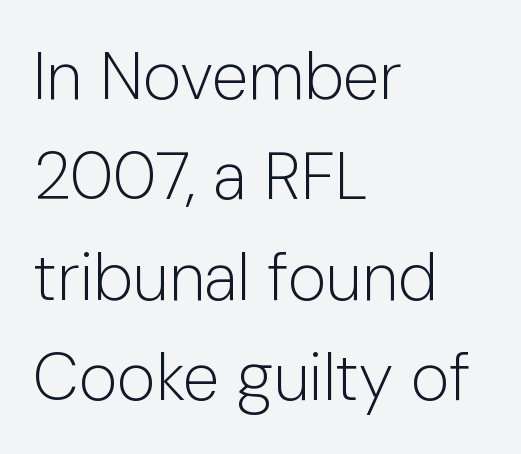
{"serif": "no", "italic": "no", "bold": "no", "weight": "light", "width": "normal", "stroke_contrast": "low", "x_height": "medium", "monospaced": "no", "underline": "no", "align": "left", "line_spacing": "normal", "line_spacing_ratio": 1.52, "letter_spacing": "normal", "letter_spacing_em": 0.0, "glyph_px": 66}
